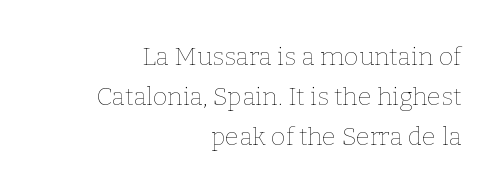
{"italic": "no", "bold": "no", "underline": "no", "align": "right", "line_spacing": "normal", "line_spacing_ratio": 1.6, "letter_spacing": "normal", "letter_spacing_em": 0.0, "glyph_px": 25}
